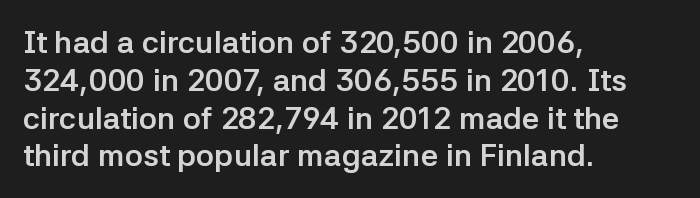
Q: Is the text bold? A: Yes.
Q: Is the text italic (slanted)? A: No, it is upright.
Q: Is the typeface a serif or a sans-serif typeface? A: Sans-serif.
Q: Is the text underlined? A: No.
Q: How is the paragraph aligned? A: Left-aligned.
Q: Is the spacing between letters normal or unusually wide? A: Normal.
Q: Width (condensed, normal, or wide)? A: Normal.
Q: Stroke contrast? A: Low.
Q: x-height? A: Medium.
Q: Monospaced? A: No.
